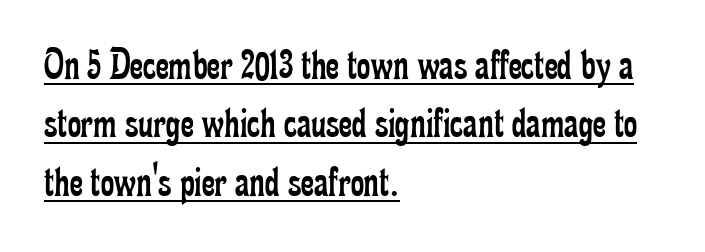
{"serif": "yes", "italic": "no", "bold": "no", "weight": "regular", "width": "condensed", "stroke_contrast": "low", "x_height": "small", "monospaced": "no", "underline": "yes", "align": "left", "line_spacing": "normal", "line_spacing_ratio": 1.27, "letter_spacing": "normal", "letter_spacing_em": 0.0, "glyph_px": 46}
